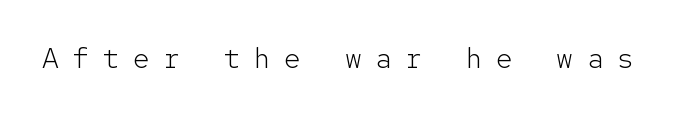
The image shows 28 px light sans-serif type, upright, monospaced; set unusually wide letter spacing (+0.48 em), not underlined; low stroke contrast and a medium x-height.
